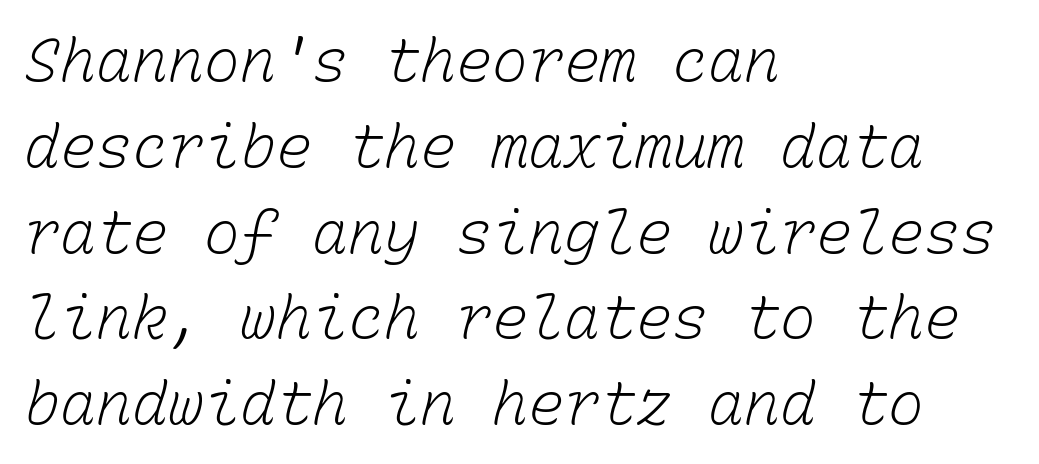
Q: Is the text bold? A: No.
Q: Is the text underlined? A: No.
Q: How is the paragraph aligned? A: Left-aligned.
Q: Is the spacing between letters normal or unusually wide? A: Normal.
Q: Is the spacing between lines tight, normal or loose? A: Normal.
Q: Width (condensed, normal, or wide)? A: Normal.
Q: Stroke contrast? A: Low.
Q: x-height? A: Medium.
Q: Monospaced? A: Yes.
